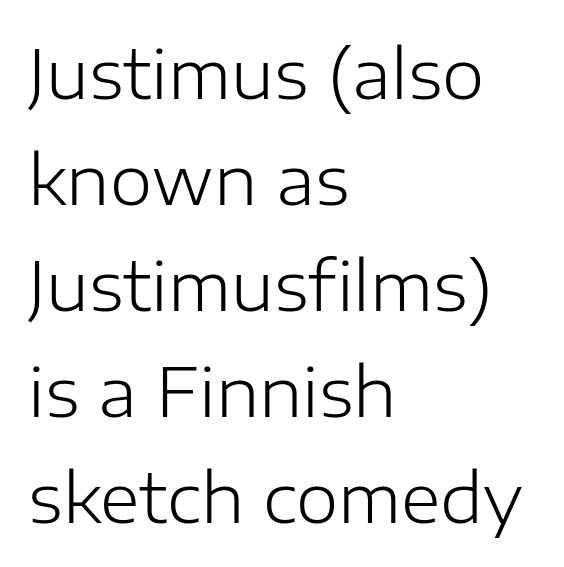
{"serif": "no", "italic": "no", "bold": "no", "weight": "light", "width": "normal", "stroke_contrast": "low", "x_height": "medium", "monospaced": "no", "underline": "no", "align": "left", "line_spacing": "normal", "line_spacing_ratio": 1.56, "letter_spacing": "normal", "letter_spacing_em": 0.0, "glyph_px": 68}
